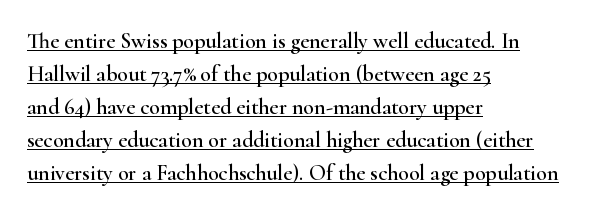
Q: Is the text italic (slanted)? A: No, it is upright.
Q: Is the text underlined? A: Yes.
Q: How is the paragraph aligned? A: Left-aligned.
Q: Is the spacing between letters normal or unusually wide? A: Normal.
Q: Is the spacing between lines tight, normal or loose? A: Normal.
